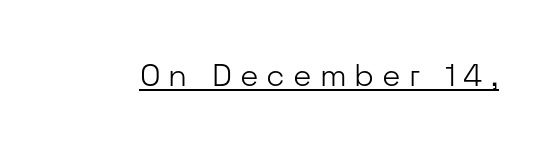
Display-style spreading of the glyphs; the letterfit is very open. Every stem runs plumb, perpendicular to the baseline. The specimen includes a rule beneath the text block's lines. No feet cap the strokes, marking this as sans-serif type.
